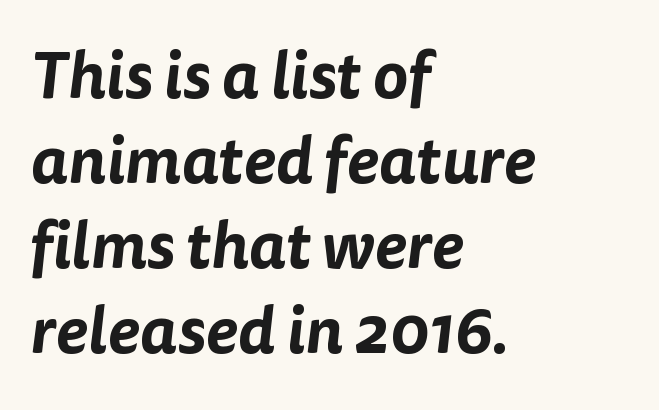
The image shows 66 px sans-serif type; set left-aligned, normal line spacing (1.29x), normal letter spacing, not underlined; low stroke contrast and a medium x-height.
